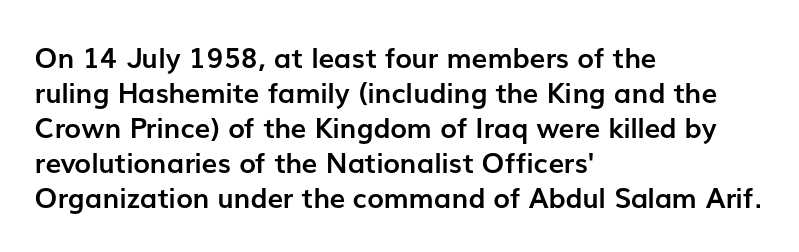
The passage shown is not underscored anywhere. In terms of letterform style, serifs are entirely absent. The rendering uses natural spacing where letterforms have individual widths. Ascenders rise straight up at ninety degrees. The leading is moderate, giving the passage an even texture.
